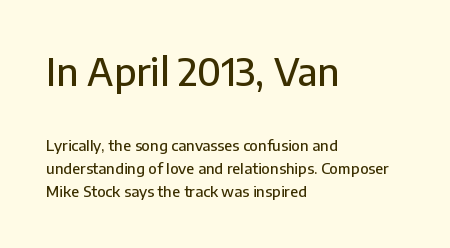
Q: Is the text italic (slanted)? A: No, it is upright.
Q: Is the typeface a serif or a sans-serif typeface? A: Sans-serif.
Q: Is the text underlined? A: No.
Q: How is the paragraph aligned? A: Left-aligned.
Q: Is the spacing between letters normal or unusually wide? A: Normal.
Q: Is the spacing between lines tight, normal or loose? A: Normal.
Q: Which block of text is set in a larger size, the first (top) or the second (bottom)? A: The first (top) one.
Q: Width (condensed, normal, or wide)? A: Normal.
Q: Stroke contrast? A: Low.
Q: x-height? A: Medium.
Q: Monospaced? A: No.
